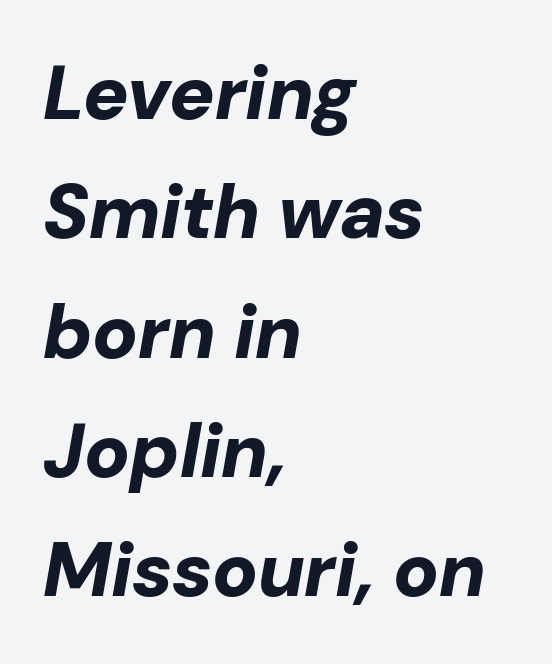
{"italic": "yes", "lean": "right", "slant_degrees": 10, "bold": "yes", "weight": "bold", "width": "normal", "stroke_contrast": "low", "x_height": "medium", "monospaced": "no", "underline": "no", "align": "left", "line_spacing": "normal", "line_spacing_ratio": 1.57, "letter_spacing": "normal", "letter_spacing_em": 0.0, "glyph_px": 76}
